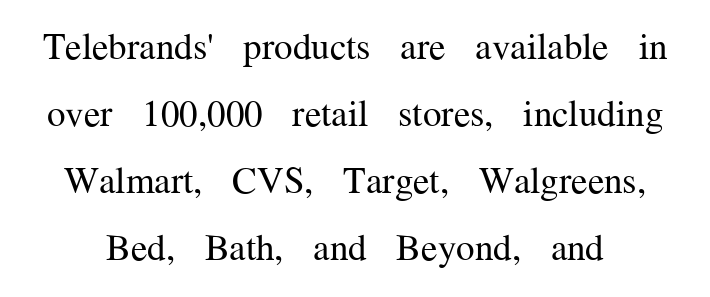
{"serif": "yes", "italic": "no", "bold": "no", "weight": "regular", "width": "normal", "stroke_contrast": "medium", "x_height": "medium", "monospaced": "no", "underline": "no", "line_spacing_ratio": 1.81, "letter_spacing": "normal", "letter_spacing_em": 0.0, "glyph_px": 37}
